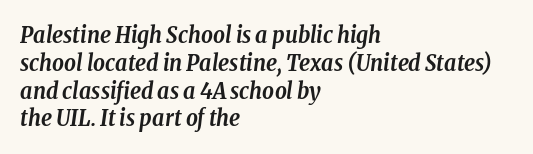
{"italic": "yes", "lean": "right", "slant_degrees": 8, "bold": "yes", "underline": "no", "align": "left", "line_spacing_ratio": 1.21, "letter_spacing": "normal", "letter_spacing_em": 0.0, "glyph_px": 23}
